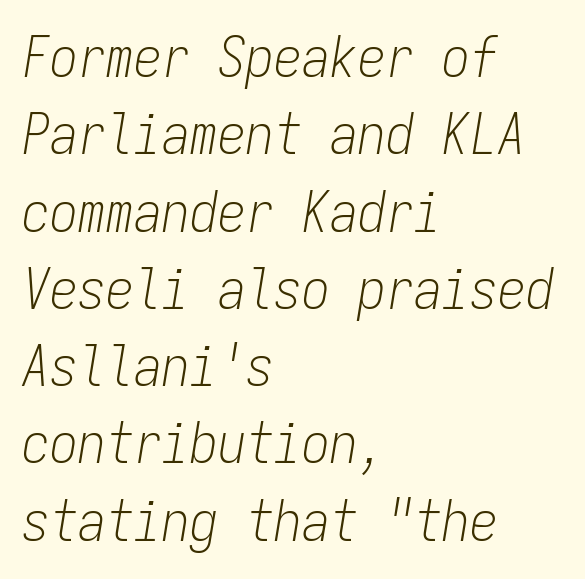
The image shows 56 px light, condensed type, italic (leaning right), monospaced; set left-aligned, normal line spacing (1.38x), normal letter spacing, not underlined; low stroke contrast and a medium x-height.
